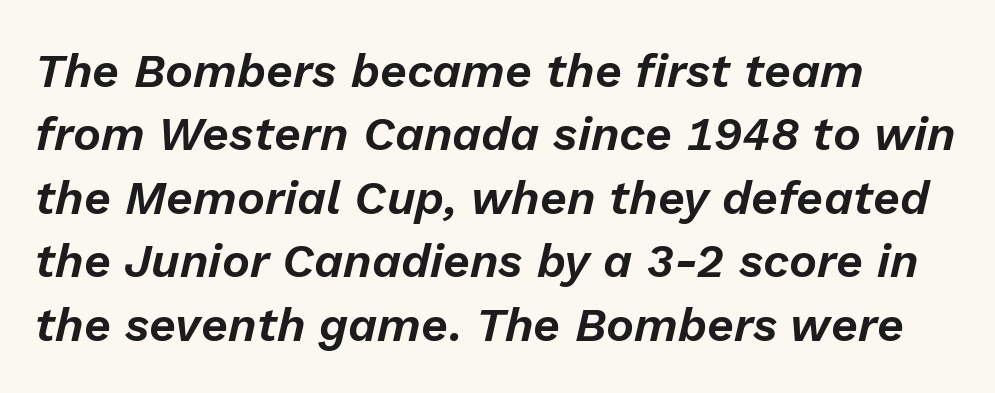
The image shows 47 px text type, italic (leaning right); set left-aligned, normal line spacing (1.35x), normal letter spacing, not underlined; low stroke contrast and a medium x-height.
